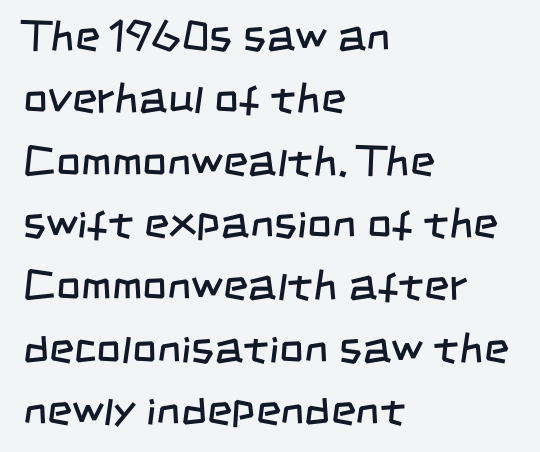
The image shows 43 px regular-weight, condensed sans-serif type; set left-aligned, normal line spacing (1.45x), normal letter spacing, not underlined; low stroke contrast and a large x-height.
